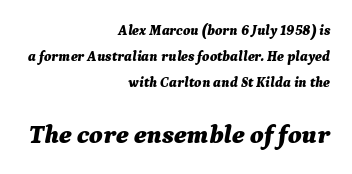
{"italic": "yes", "lean": "right", "slant_degrees": 9, "bold": "yes", "underline": "no", "align": "right", "line_spacing_ratio": 1.85, "letter_spacing": "normal", "letter_spacing_em": 0.0, "larger_block": "second", "size_ratio": 1.86, "glyph_px": 26}
